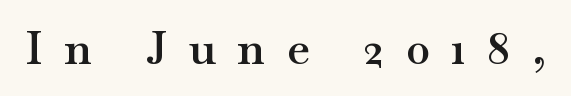
The image shows 46 px semibold, wide serif type, upright; set unusually wide letter spacing (+0.47 em), not underlined; medium stroke contrast and a small x-height.
